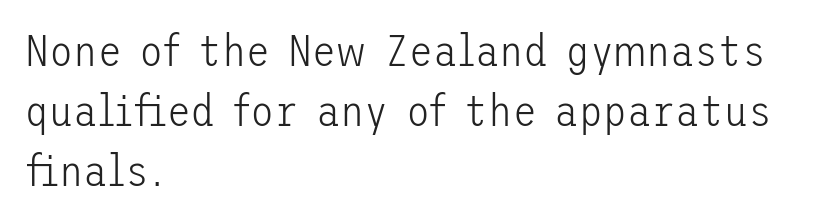
When letters stand straight like this, we call the style roman or upright. Each new line begins a customary step beneath the previous one. A classic flush-left, rag-right setting is used for this passage. Honestly, there is no underline to notice here at all.
